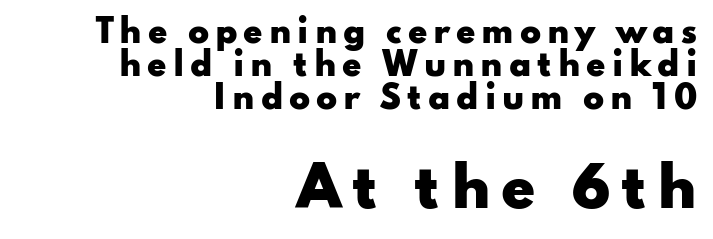
Q: Is the text bold? A: Yes.
Q: Is the text italic (slanted)? A: No, it is upright.
Q: Is the typeface a serif or a sans-serif typeface? A: Sans-serif.
Q: Is the text underlined? A: No.
Q: How is the paragraph aligned? A: Right-aligned.
Q: Is the spacing between lines tight, normal or loose? A: Tight.
Q: Which block of text is set in a larger size, the first (top) or the second (bottom)? A: The second (bottom) one.
Q: Width (condensed, normal, or wide)? A: Wide.
Q: Stroke contrast? A: Low.
Q: x-height? A: Small.
Q: Monospaced? A: No.
